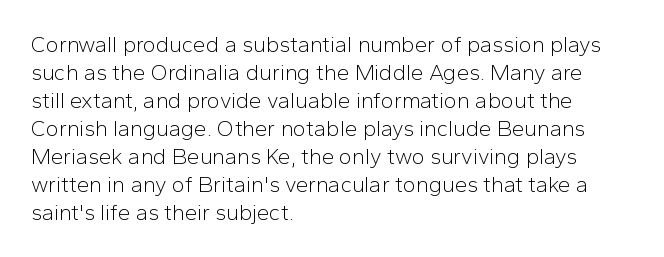
No extra ink here — the face is not bold. Students, observe: this is what conventionally led text looks like. Visually the block forms a straight wall on the left and a jagged coastline on the right. Clear beneath every line of the passage.
